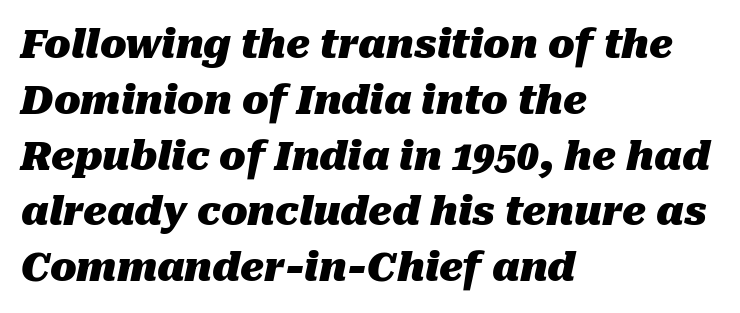
Descender tails drop into unmarked territory. Emphasis by weight is at full strength: bold. Nothing unusual about the tracking: characters are spaced as the font intends. Note the varied advance widths — an 'i' is clearly narrower than an 'm'.
